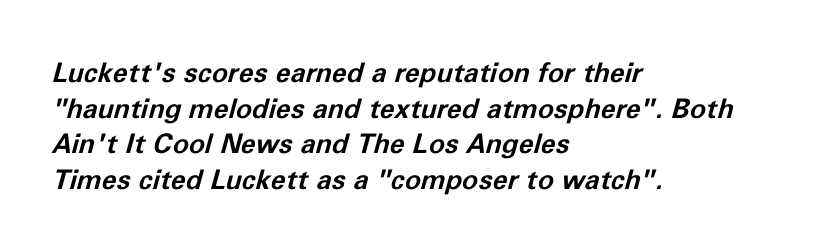
{"italic": "yes", "lean": "right", "slant_degrees": 11, "bold": "yes", "underline": "no", "align": "left", "line_spacing": "normal", "line_spacing_ratio": 1.32, "letter_spacing": "normal", "letter_spacing_em": 0.0, "glyph_px": 27}
